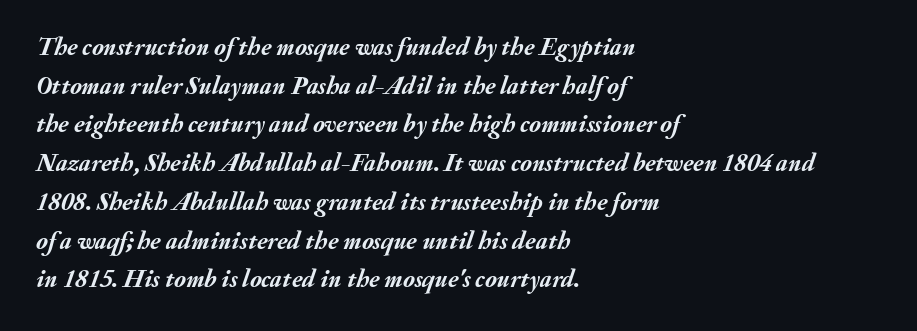
Is the type slanted? Yes — the strokes lean at a clear angle. Strokes here are thick enough to call this a true bold. Standard letterfit; no display-style spreading of the glyphs. Compared with typical paragraphs, the rows here are spaced about the same.
